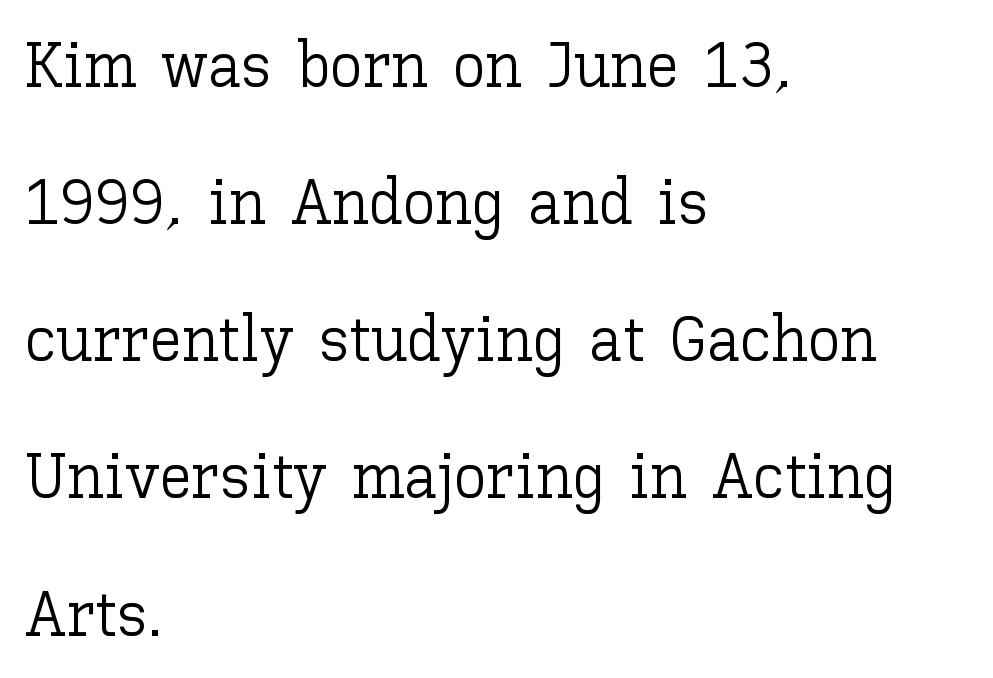
The image shows 65 px light type, upright; set left-aligned, loose line spacing (2.11x), normal letter spacing, not underlined; low stroke contrast and a medium x-height.
